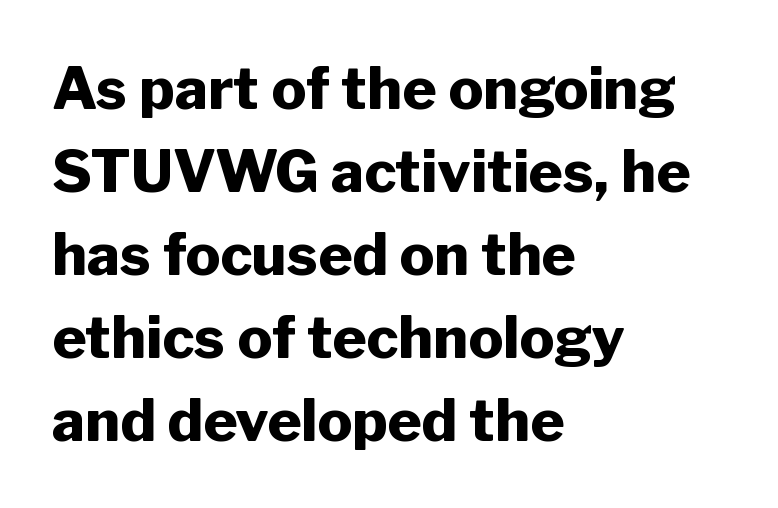
Q: Is the text bold? A: Yes.
Q: Is the text italic (slanted)? A: No, it is upright.
Q: Is the typeface a serif or a sans-serif typeface? A: Sans-serif.
Q: Is the text underlined? A: No.
Q: How is the paragraph aligned? A: Left-aligned.
Q: Is the spacing between letters normal or unusually wide? A: Normal.
Q: Is the spacing between lines tight, normal or loose? A: Normal.
Q: Width (condensed, normal, or wide)? A: Normal.
Q: Stroke contrast? A: Low.
Q: x-height? A: Medium.
Q: Monospaced? A: No.
